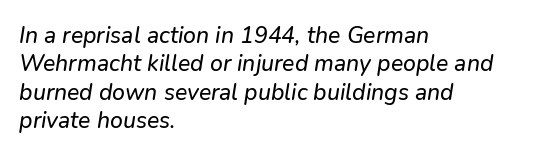
The image shows 23 px text type; set left-aligned, line spacing 1.23x, normal letter spacing, not underlined.
